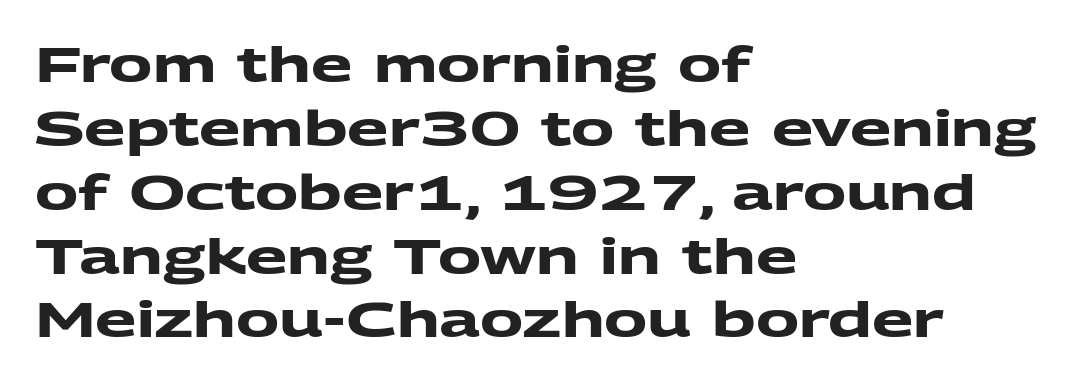
The image shows 48 px heavy, wide sans-serif type; set left-aligned, normal line spacing (1.33x), normal letter spacing, not underlined; medium stroke contrast and a medium x-height.
